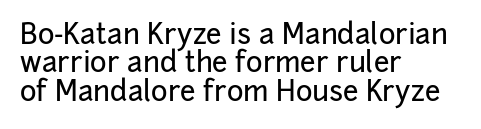
The image shows 28 px sans-serif type, upright; set left-aligned, tight line spacing (1.01x), normal letter spacing, not underlined; low stroke contrast and a medium x-height.
